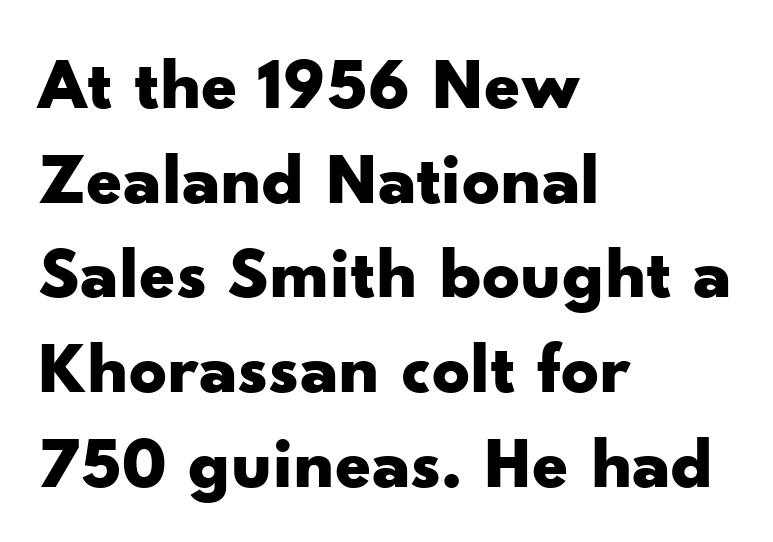
The characters look thick and weighty, a clear bold. This sample is left-justified, so line endings fall wherever the words run out. Italic: no, the glyphs are upright roman. The letters carry no serifs — their stems end cleanly without finishing strokes. No word sits above an underline.
